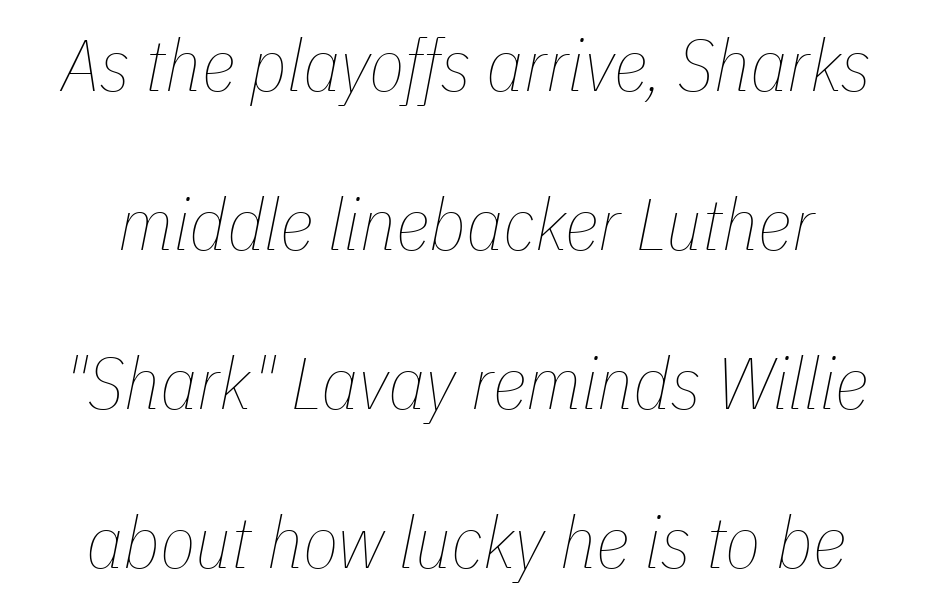
The image shows 73 px thin, condensed type, italic (leaning right); set centered, loose line spacing (2.18x), normal letter spacing, not underlined; low stroke contrast and a medium x-height.
